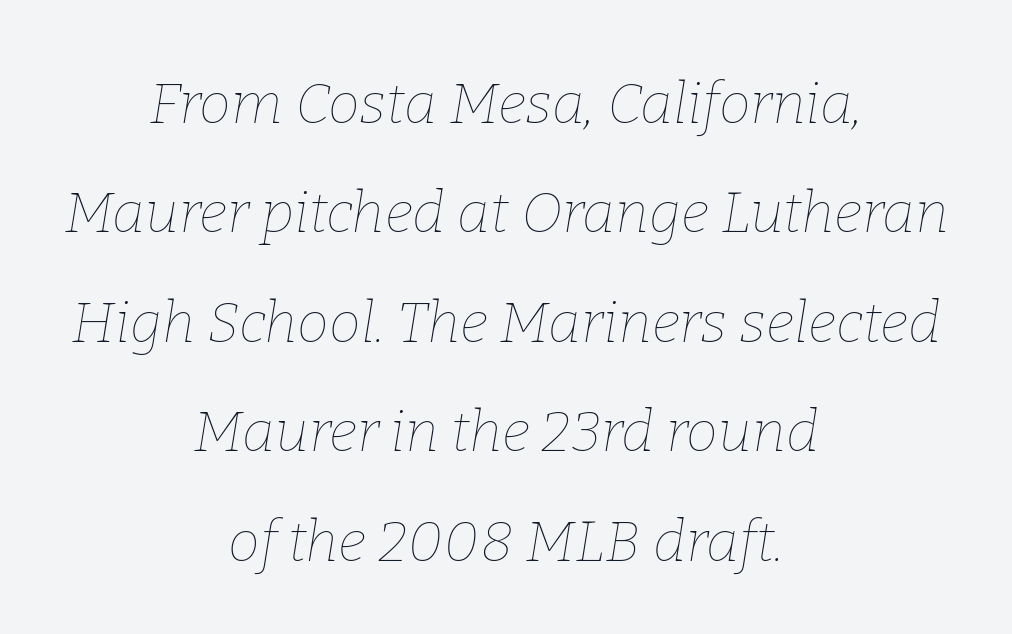
{"italic": "yes", "lean": "right", "slant_degrees": 9, "bold": "no", "weight": "thin", "width": "normal", "stroke_contrast": "low", "x_height": "medium", "monospaced": "no", "underline": "no", "align": "center", "line_spacing": "loose", "line_spacing_ratio": 1.92, "letter_spacing": "normal", "letter_spacing_em": 0.0, "glyph_px": 57}
